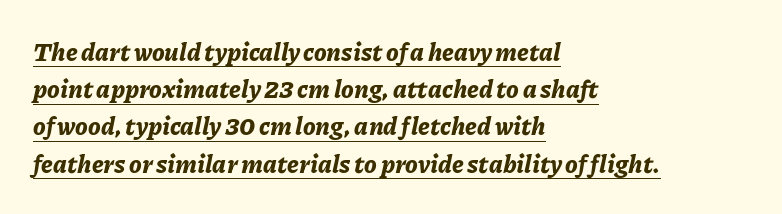
Q: Is the text bold? A: Yes.
Q: Is the text italic (slanted)? A: Yes, it leans right by about 11 degrees.
Q: Is the text underlined? A: Yes.
Q: How is the paragraph aligned? A: Left-aligned.
Q: Is the spacing between letters normal or unusually wide? A: Normal.
Q: Is the spacing between lines tight, normal or loose? A: Normal.
